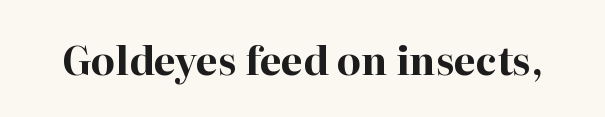
Q: Is the text bold? A: Yes.
Q: Is the text italic (slanted)? A: No, it is upright.
Q: Is the typeface a serif or a sans-serif typeface? A: Serif.
Q: Is the text underlined? A: No.
Q: Is the spacing between letters normal or unusually wide? A: Normal.
Q: Width (condensed, normal, or wide)? A: Normal.
Q: Stroke contrast? A: High.
Q: x-height? A: Medium.
Q: Monospaced? A: No.
